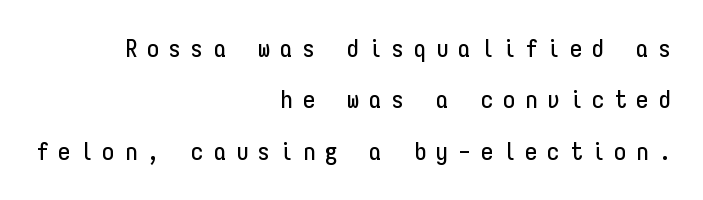
The image shows 25 px text type, upright; set right-aligned, loose line spacing (2.06x), unusually wide letter spacing (+0.39 em), not underlined.
